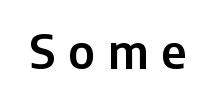
{"serif": "no", "italic": "no", "width": "normal", "stroke_contrast": "low", "x_height": "medium", "monospaced": "no", "underline": "no", "letter_spacing": "wide", "letter_spacing_em": 0.27, "glyph_px": 46}
